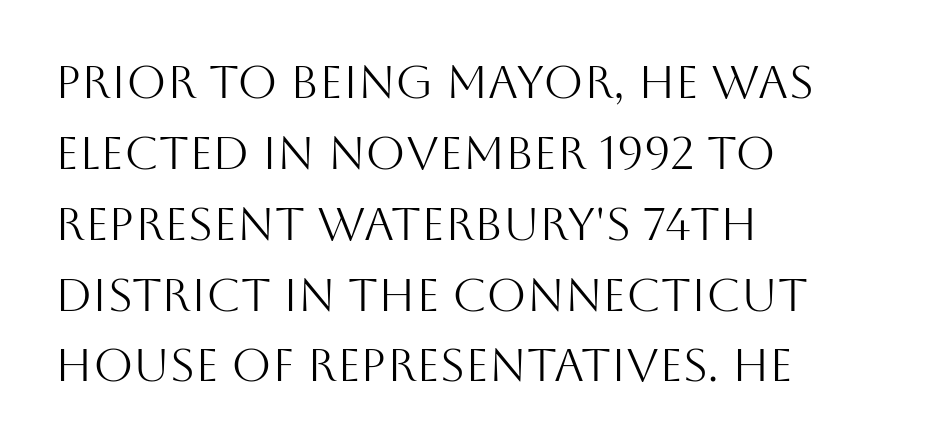
Q: Is the text bold? A: No.
Q: Is the text italic (slanted)? A: No, it is upright.
Q: Is the typeface a serif or a sans-serif typeface? A: Sans-serif.
Q: Is the text underlined? A: No.
Q: How is the paragraph aligned? A: Left-aligned.
Q: Is the spacing between letters normal or unusually wide? A: Normal.
Q: Is the spacing between lines tight, normal or loose? A: Normal.
Q: Width (condensed, normal, or wide)? A: Normal.
Q: Stroke contrast? A: Medium.
Q: x-height? A: Large.
Q: Monospaced? A: No.
